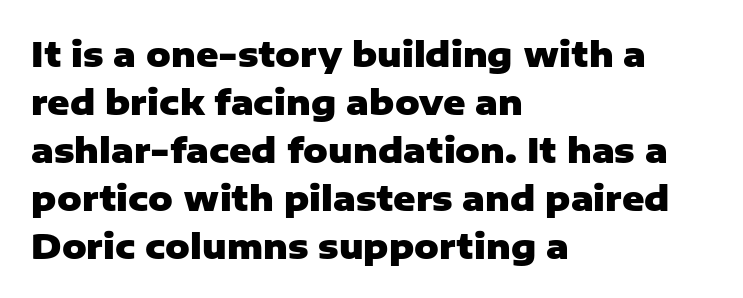
Q: Is the text bold? A: Yes.
Q: Is the text italic (slanted)? A: No, it is upright.
Q: Is the typeface a serif or a sans-serif typeface? A: Sans-serif.
Q: Is the text underlined? A: No.
Q: How is the paragraph aligned? A: Left-aligned.
Q: Is the spacing between letters normal or unusually wide? A: Normal.
Q: Is the spacing between lines tight, normal or loose? A: Normal.
Q: Width (condensed, normal, or wide)? A: Normal.
Q: Stroke contrast? A: Low.
Q: x-height? A: Medium.
Q: Monospaced? A: No.
